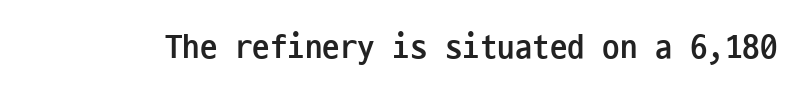
Heavy-handed strokes throughout: this text is bold. Caption: standard tracking, unaltered. No word sits above an underline. Does the lettering tilt? It doesn't — this is upright.
